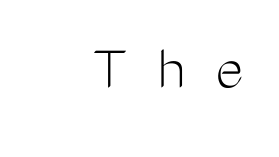
The letters stand straight up with perfectly vertical stems. Weight: regular or lighter. A bare baseline throughout the passage. Check where the strokes stop: nothing finishes them off — pure sans. Spacing between characters has been opened up far beyond the box default.
